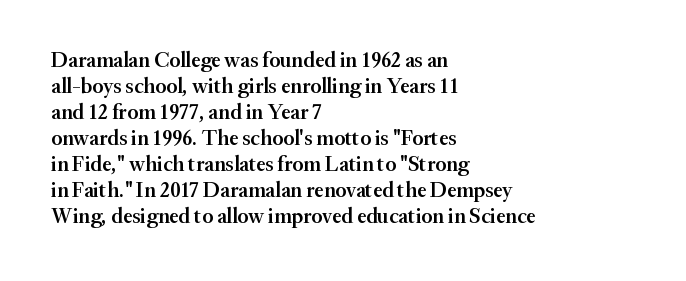
{"italic": "no", "bold": "semi", "underline": "no", "align": "left", "line_spacing_ratio": 1.24, "letter_spacing": "normal", "letter_spacing_em": 0.0, "glyph_px": 21}
